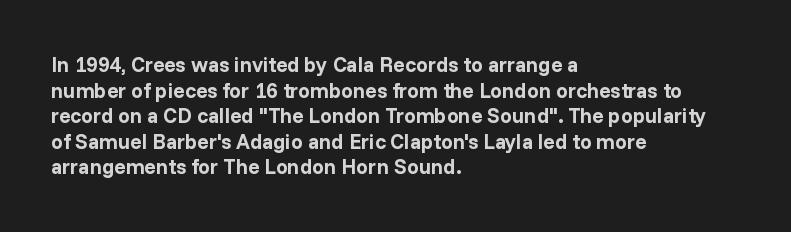
{"italic": "no", "bold": "yes", "underline": "no", "align": "left", "line_spacing_ratio": 1.22, "letter_spacing": "normal", "letter_spacing_em": 0.0, "glyph_px": 21}
